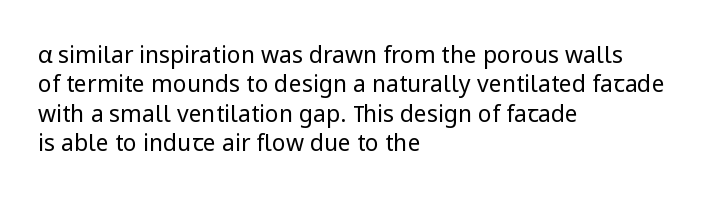
The image shows 23 px text type, upright; set left-aligned, normal line spacing (1.28x), normal letter spacing, not underlined.
